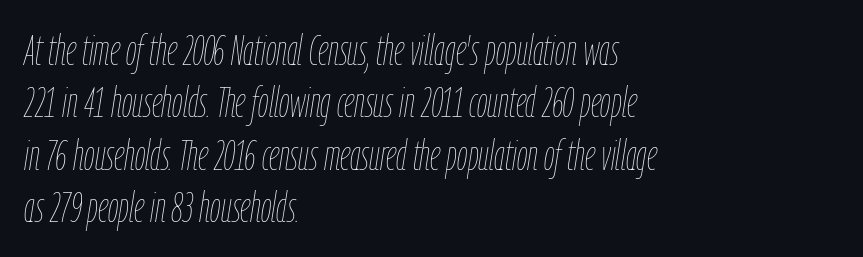
Q: Is the text bold? A: No.
Q: Is the text italic (slanted)? A: Yes, it leans right by about 9 degrees.
Q: Is the text underlined? A: No.
Q: How is the paragraph aligned? A: Left-aligned.
Q: Is the spacing between letters normal or unusually wide? A: Normal.
Q: Is the spacing between lines tight, normal or loose? A: Normal.
Q: Width (condensed, normal, or wide)? A: Condensed.
Q: Stroke contrast? A: Low.
Q: x-height? A: Medium.
Q: Monospaced? A: No.
